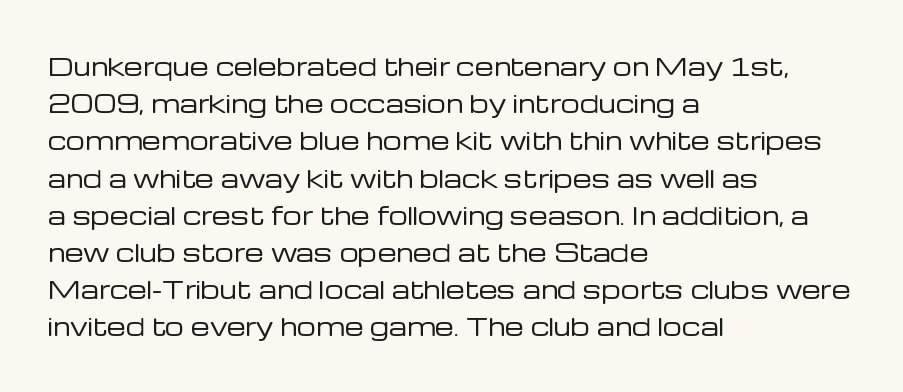
Q: Is the text bold? A: No.
Q: Is the text italic (slanted)? A: No, it is upright.
Q: Is the text underlined? A: No.
Q: How is the paragraph aligned? A: Left-aligned.
Q: Is the spacing between letters normal or unusually wide? A: Normal.
Q: Is the spacing between lines tight, normal or loose? A: Normal.
